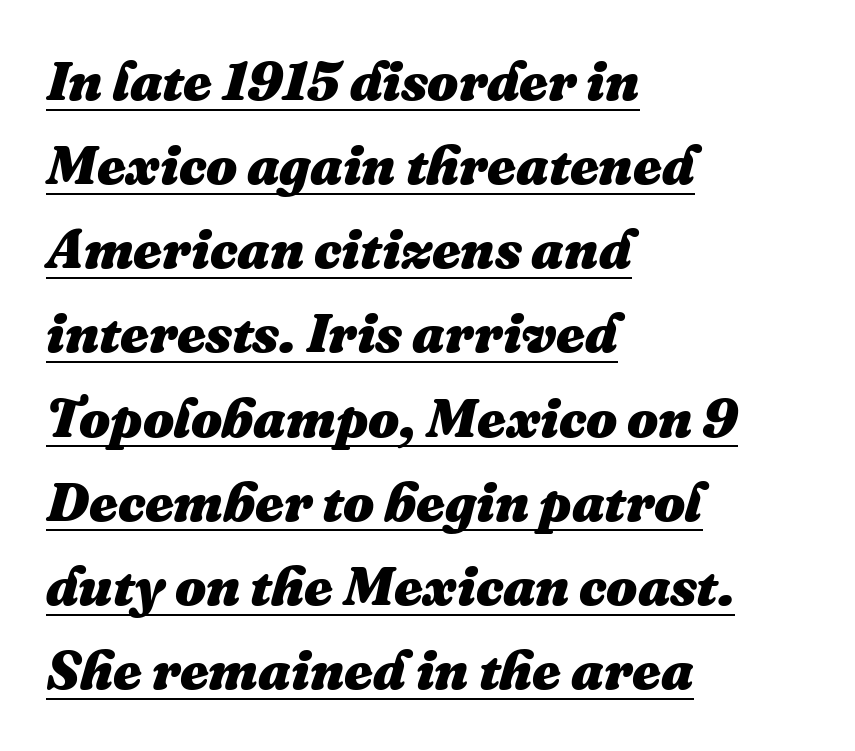
Tracking value appears to be zero — textbook default spacing. Caption: multi-line text, flush left, ragged right. Posture: slanted. A typesetter would call this proportional, since set widths differ per character. These characters rest on top of a visible drawn line. The rendering uses a moderate line-height, typical for paragraphs.
